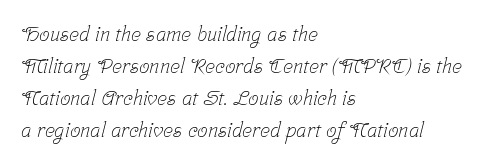
The image shows 21 px text type; set left-aligned, normal line spacing (1.52x), normal letter spacing, not underlined.
